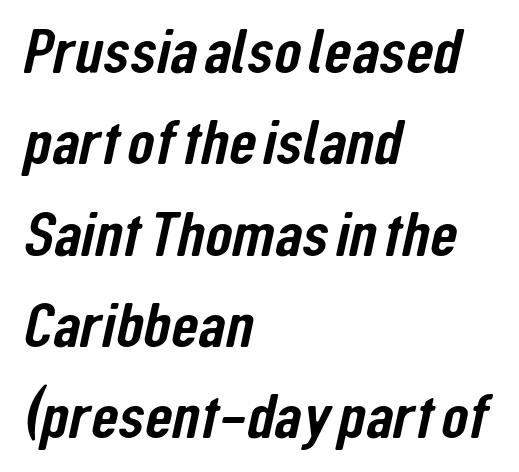
{"serif": "no", "width": "condensed", "stroke_contrast": "low", "x_height": "medium", "monospaced": "no", "underline": "no", "align": "left", "line_spacing": "normal", "line_spacing_ratio": 1.45, "letter_spacing": "normal", "letter_spacing_em": 0.0, "glyph_px": 63}
